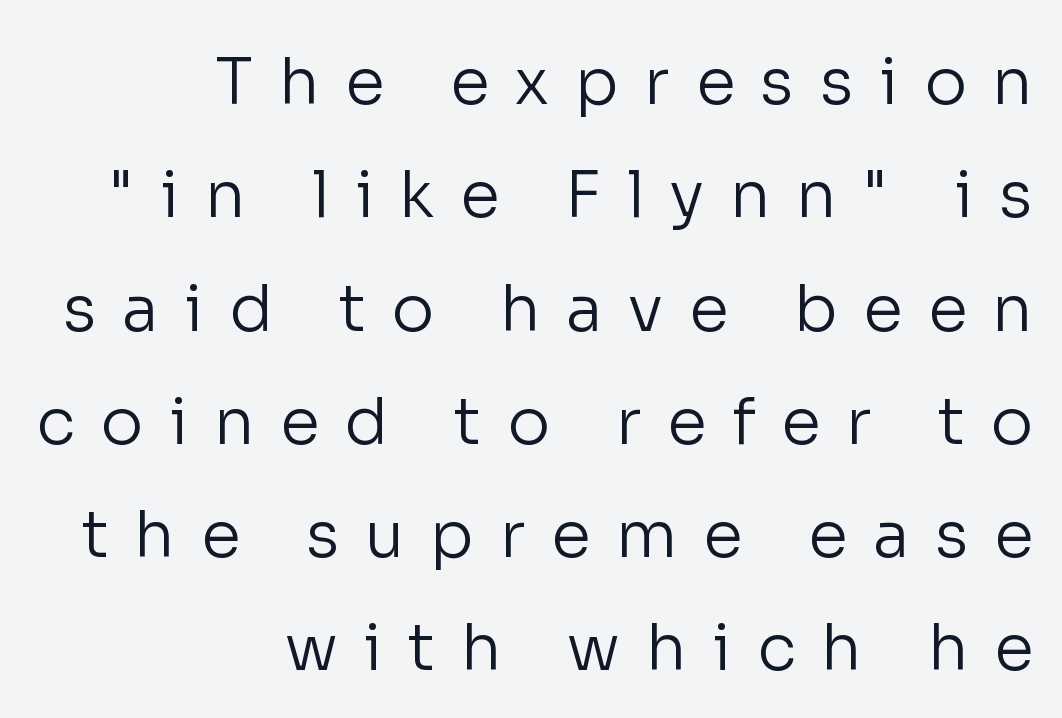
Q: Is the text bold? A: No.
Q: Is the text italic (slanted)? A: No, it is upright.
Q: Is the typeface a serif or a sans-serif typeface? A: Sans-serif.
Q: Is the text underlined? A: No.
Q: How is the paragraph aligned? A: Right-aligned.
Q: Is the spacing between letters normal or unusually wide? A: Unusually wide.
Q: Width (condensed, normal, or wide)? A: Normal.
Q: Stroke contrast? A: Low.
Q: x-height? A: Medium.
Q: Monospaced? A: No.
